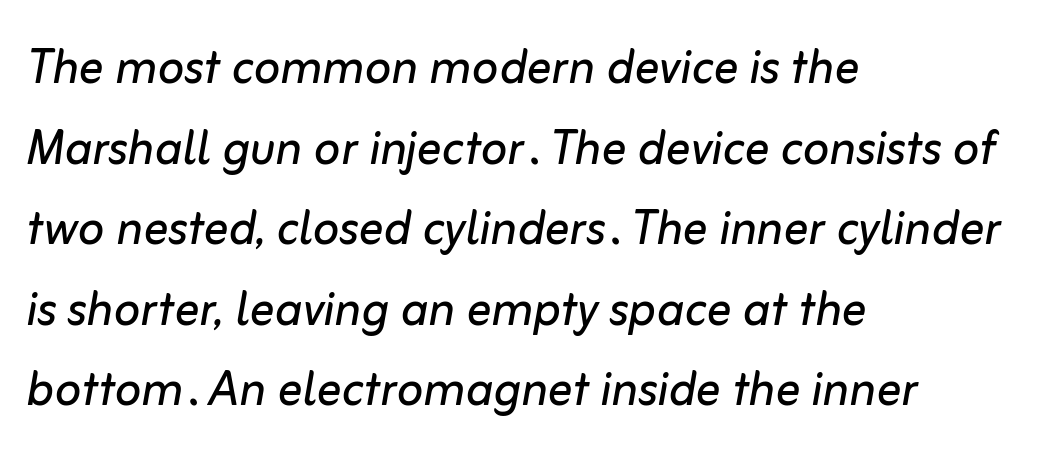
The image shows 62 px regular-weight type, italic (leaning right); set left-aligned, normal line spacing (1.3x), normal letter spacing, not underlined; low stroke contrast and a medium x-height.
